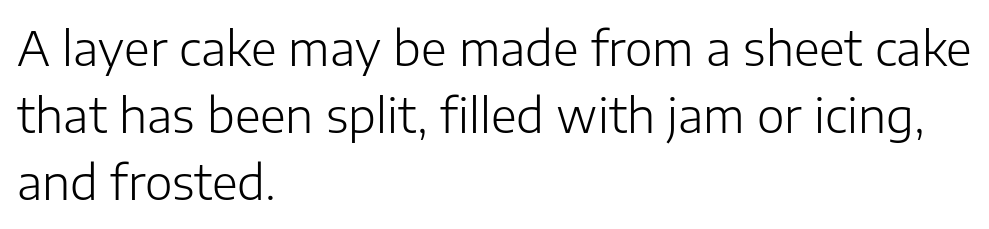
The image shows 47 px light sans-serif type, upright; set left-aligned, normal line spacing (1.43x), normal letter spacing, not underlined; low stroke contrast and a medium x-height.
